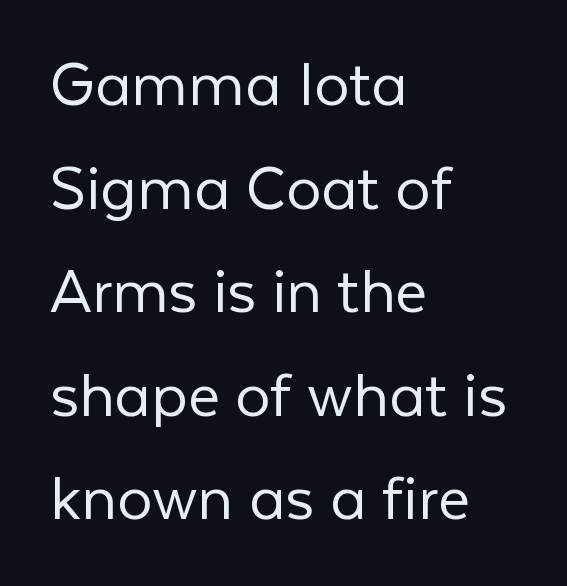
{"serif": "no", "italic": "no", "bold": "no", "weight": "light", "width": "normal", "stroke_contrast": "low", "x_height": "medium", "monospaced": "no", "underline": "no", "align": "left", "line_spacing": "normal", "line_spacing_ratio": 1.48, "letter_spacing": "normal", "letter_spacing_em": 0.0, "glyph_px": 70}
